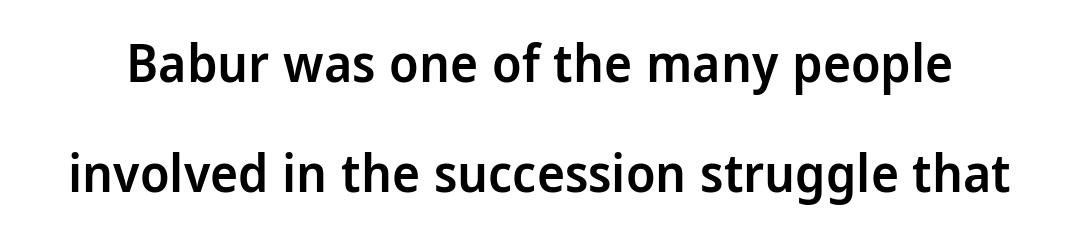
{"serif": "no", "italic": "no", "bold": "semi", "weight": "semibold", "width": "condensed", "stroke_contrast": "low", "x_height": "large", "monospaced": "no", "underline": "no", "line_spacing": "loose", "line_spacing_ratio": 2.07, "letter_spacing": "normal", "letter_spacing_em": 0.0, "glyph_px": 53}
